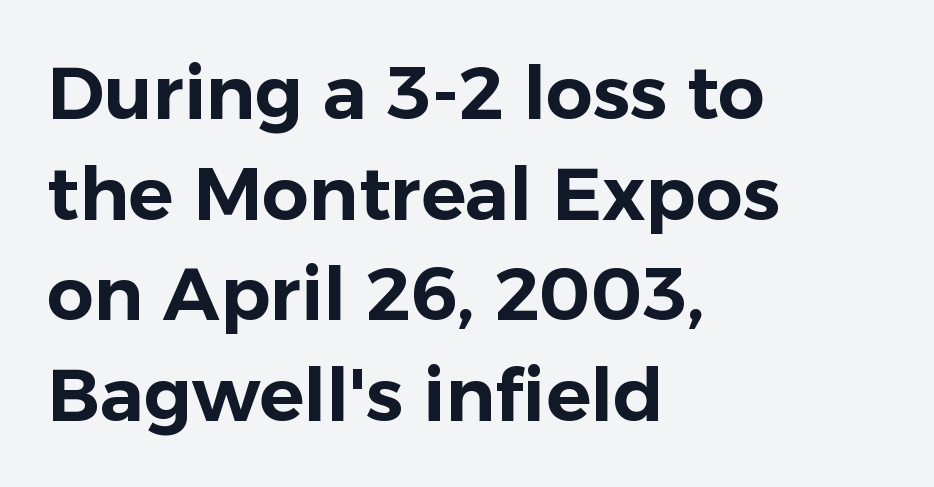
The designer left line spacing at the default. Each line starts at the same left margin while the right side varies. Nothing unusual about the tracking: characters are spaced as the font intends. These lines are composed in type without serifs. Words float on clear page, feet unadorned.
